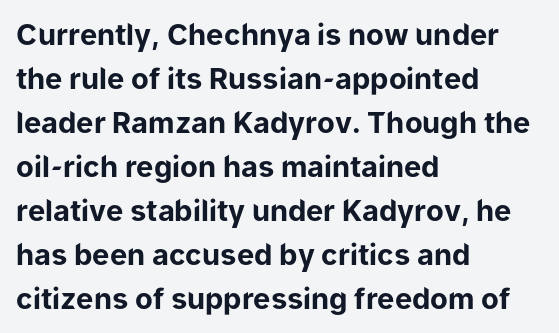
The image shows 29 px bold sans-serif type, upright; set left-aligned, normal line spacing (1.52x), normal letter spacing, not underlined; low stroke contrast and a medium x-height.
